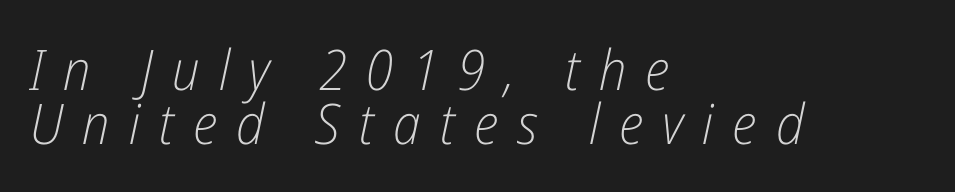
In CSS terms this would be text-align: left. Each new line begins almost immediately beneath the previous one. The face used here is proportionally spaced, like ordinary book or web type. This is oblique type, the kind used for emphasis or titles. Inter-character spacing is expanded well beyond the font's built-in metrics. Summary of weight: not heavy and not bold.
